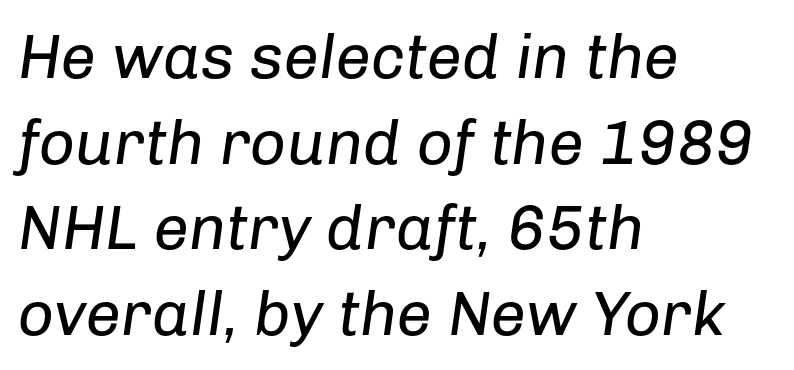
Caption: multi-line text, flush left, ragged right. Tall strokes in this sample are angled rather than plumb. The passage shown is typed in a proportional face where columns would drift. No word sits above an underline. Honestly, the letter spacing is just normal — you wouldn't notice it.
